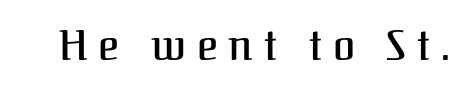
Q: Is the text italic (slanted)? A: No, it is upright.
Q: Is the typeface a serif or a sans-serif typeface? A: Serif.
Q: Is the text underlined? A: No.
Q: Is the spacing between letters normal or unusually wide? A: Unusually wide.
Q: Width (condensed, normal, or wide)? A: Normal.
Q: Stroke contrast? A: Medium.
Q: x-height? A: Medium.
Q: Monospaced? A: No.
